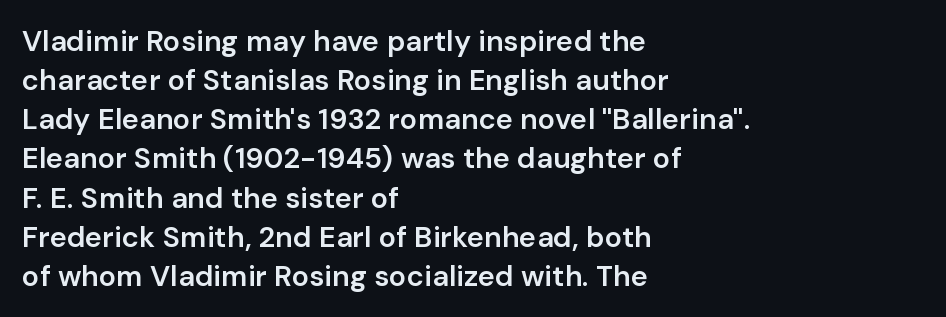
The image shows 29 px semibold sans-serif type, upright; set left-aligned, normal line spacing (1.35x), normal letter spacing, not underlined; low stroke contrast and a medium x-height.
